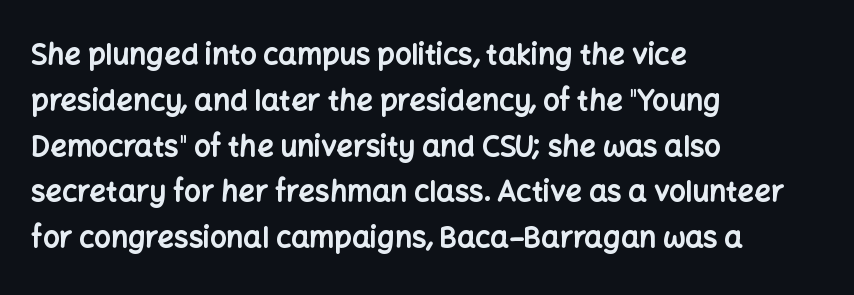
{"serif": "no", "italic": "no", "bold": "yes", "weight": "bold", "width": "normal", "stroke_contrast": "low", "x_height": "medium", "monospaced": "no", "underline": "no", "align": "left", "line_spacing": "normal", "line_spacing_ratio": 1.58, "letter_spacing": "normal", "letter_spacing_em": 0.0, "glyph_px": 29}
